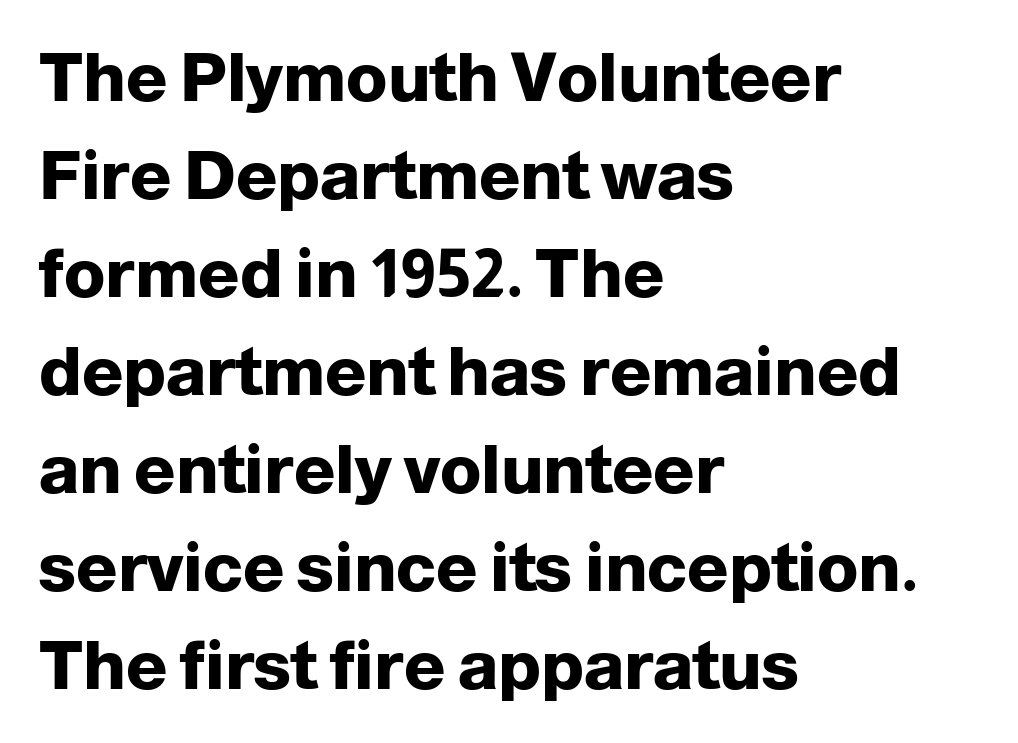
{"serif": "no", "italic": "no", "bold": "yes", "weight": "heavy", "width": "normal", "stroke_contrast": "low", "x_height": "medium", "monospaced": "no", "underline": "no", "align": "left", "line_spacing": "normal", "line_spacing_ratio": 1.44, "letter_spacing": "normal", "letter_spacing_em": 0.0, "glyph_px": 68}
